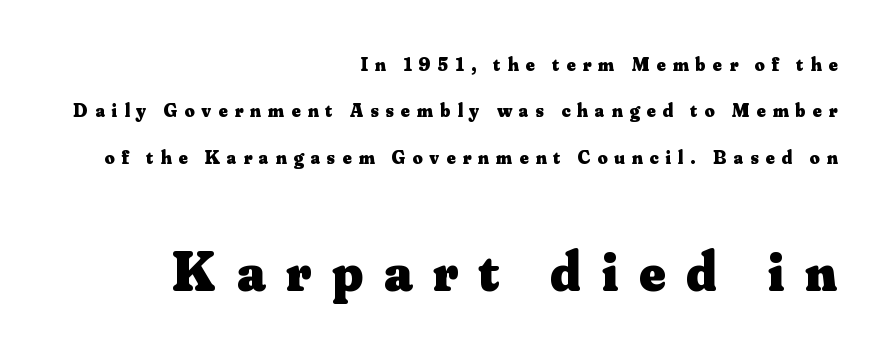
The image shows 56 px heavy serif type, upright; set right-aligned, loose line spacing (2.44x), unusually wide letter spacing (+0.37 em), not underlined; the second (bottom) block is 2.95x larger; medium stroke contrast and a small x-height.
